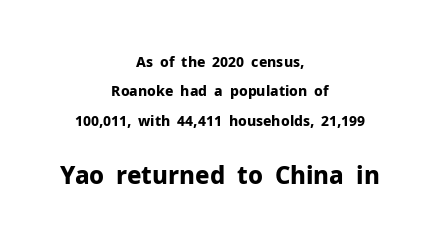
A clean baseline with only descenders dipping below it. Small over large — that's the arrangement of the two blocks here. The passage shown stacks its lines with a broad gap. Nope, not italic — everything's standing straight. The passage is arranged like a title page — every line centered. Here the glyphs are tracked normally, forming tight word shapes.
